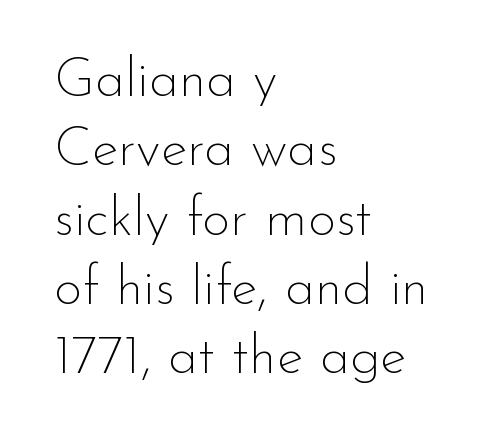
Q: Is the text bold? A: No.
Q: Is the text italic (slanted)? A: No, it is upright.
Q: Is the typeface a serif or a sans-serif typeface? A: Sans-serif.
Q: Is the text underlined? A: No.
Q: How is the paragraph aligned? A: Left-aligned.
Q: Is the spacing between letters normal or unusually wide? A: Normal.
Q: Is the spacing between lines tight, normal or loose? A: Normal.
Q: Width (condensed, normal, or wide)? A: Normal.
Q: Stroke contrast? A: Low.
Q: x-height? A: Small.
Q: Monospaced? A: No.
